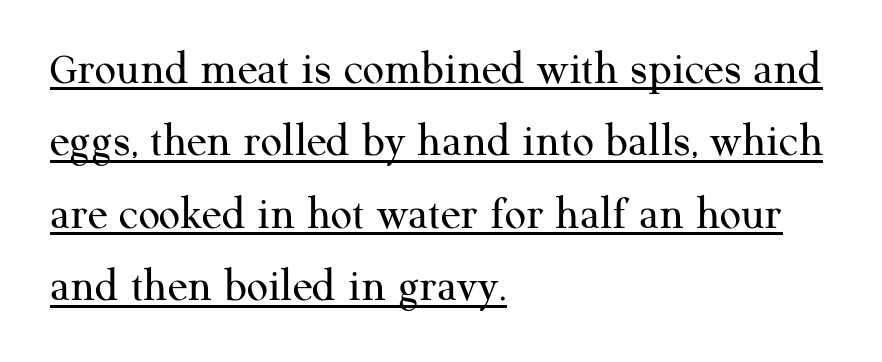
A quiet, ordinary-to-light weight characterises the typeface. The rendering uses a moderate line-height, typical for paragraphs. The letters advance in unequal steps, a hallmark of proportional type. These lines are composed in type with serifs. The face used here appears with an underline applied. Characters follow at the spacing the type designer built in.
